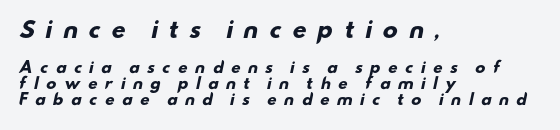
{"bold": "yes", "underline": "no", "align": "left", "line_spacing": "tight", "line_spacing_ratio": 1.07, "letter_spacing": "wide", "letter_spacing_em": 0.47, "larger_block": "first", "size_ratio": 1.47, "glyph_px": 22}
